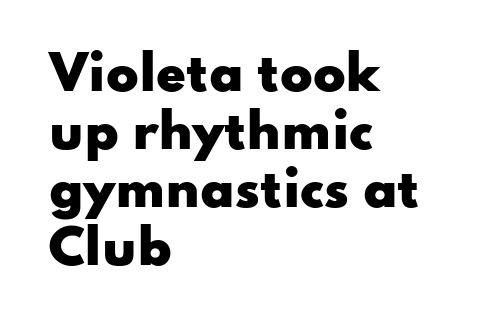
The image shows 48 px heavy, wide sans-serif type, upright; set left-aligned, line spacing 1.21x, normal letter spacing, not underlined; low stroke contrast and a small x-height.
